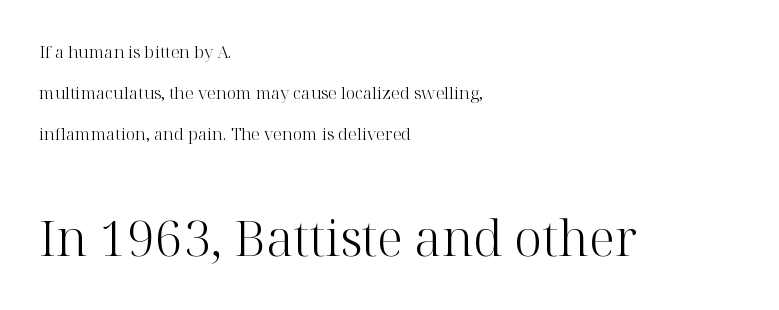
The image shows 50 px light serif type, upright; set left-aligned, loose line spacing (2.41x), normal letter spacing, not underlined; the second (bottom) block is 2.94x larger; high stroke contrast and a medium x-height.
